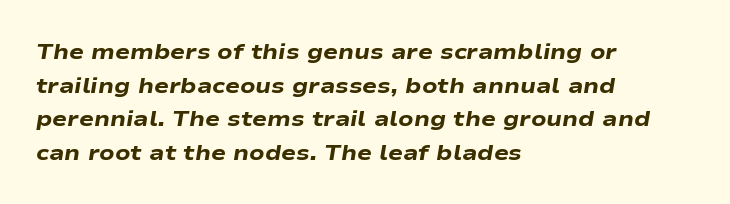
Lines of text with bare space underneath. Leading: standard. The rendering keeps characters at their native spacing. This sample is left-justified, so line endings fall wherever the words run out. Strong, thick strokes mark this as bold type. When letters slant like this, we call the style italic.
